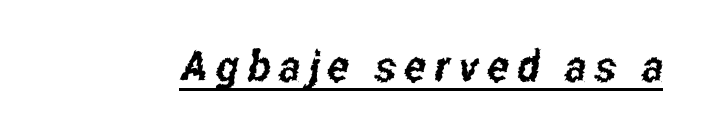
{"serif": "no", "width": "condensed", "stroke_contrast": "low", "x_height": "medium", "monospaced": "no", "underline": "yes", "glyph_px": 43}
